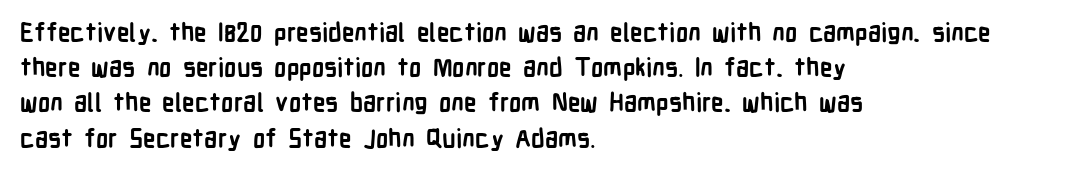
Here the glyphs are tracked normally, forming tight word shapes. Posture: upright roman. Plain, unruled lines of type. Leading matches the norm, producing a regular column.
